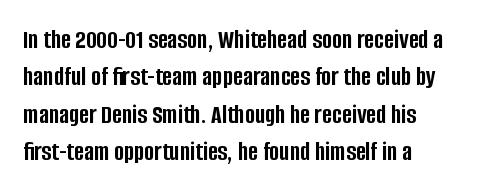
Q: Is the text bold? A: Yes.
Q: Is the text italic (slanted)? A: No, it is upright.
Q: Is the text underlined? A: No.
Q: How is the paragraph aligned? A: Left-aligned.
Q: Is the spacing between letters normal or unusually wide? A: Normal.
Q: Is the spacing between lines tight, normal or loose? A: Normal.
